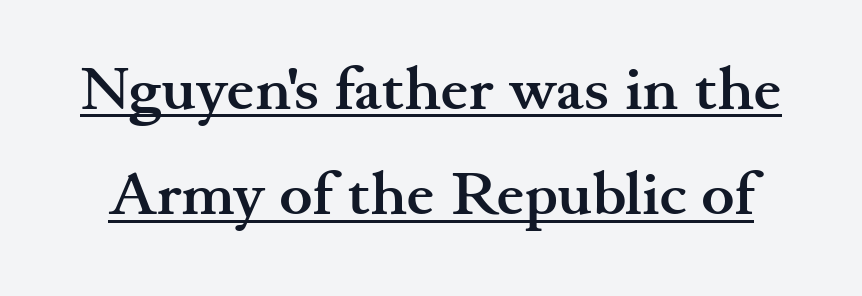
The image shows 62 px semibold, wide serif type, upright; set normal line spacing (1.7x), normal letter spacing, underlined; medium stroke contrast and a small x-height.
